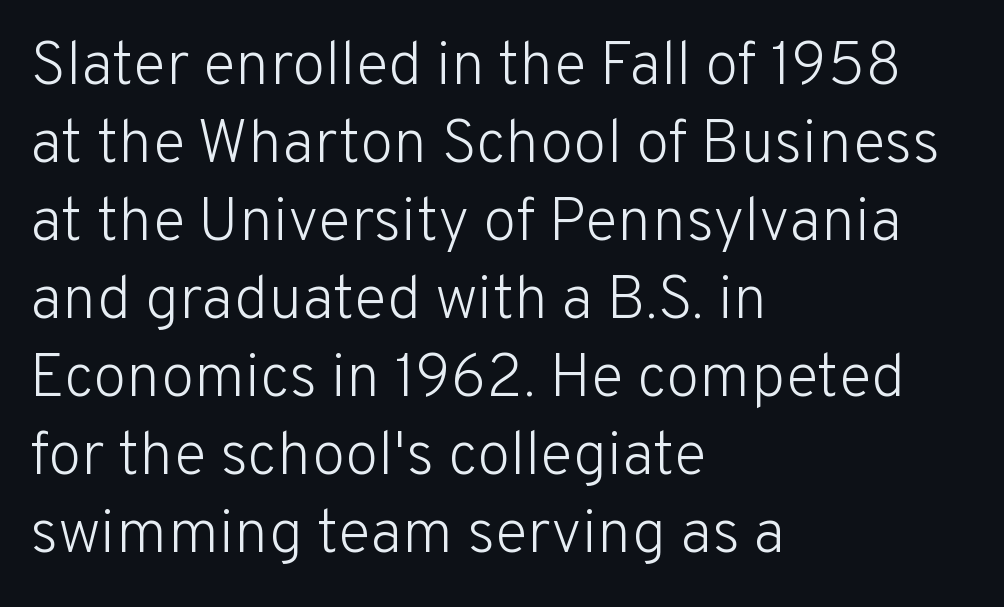
{"serif": "no", "italic": "no", "bold": "no", "weight": "light", "width": "normal", "stroke_contrast": "low", "x_height": "medium", "monospaced": "no", "underline": "no", "align": "left", "line_spacing": "normal", "line_spacing_ratio": 1.28, "letter_spacing": "normal", "letter_spacing_em": 0.0, "glyph_px": 61}
